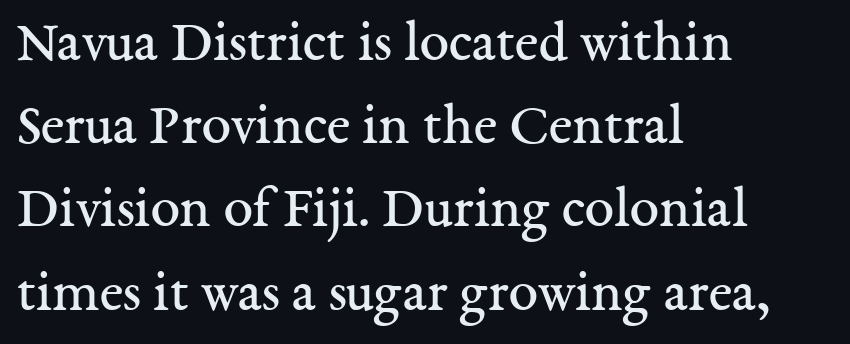
Q: Is the text bold? A: No.
Q: Is the text italic (slanted)? A: No, it is upright.
Q: Is the typeface a serif or a sans-serif typeface? A: Serif.
Q: Is the text underlined? A: No.
Q: How is the paragraph aligned? A: Left-aligned.
Q: Is the spacing between letters normal or unusually wide? A: Normal.
Q: Is the spacing between lines tight, normal or loose? A: Normal.
Q: Width (condensed, normal, or wide)? A: Normal.
Q: Stroke contrast? A: Medium.
Q: x-height? A: Medium.
Q: Monospaced? A: No.
